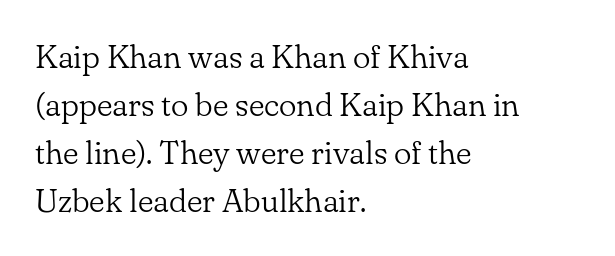
Q: Is the text bold? A: No.
Q: Is the text italic (slanted)? A: No, it is upright.
Q: Is the typeface a serif or a sans-serif typeface? A: Serif.
Q: Is the text underlined? A: No.
Q: How is the paragraph aligned? A: Left-aligned.
Q: Is the spacing between letters normal or unusually wide? A: Normal.
Q: Is the spacing between lines tight, normal or loose? A: Normal.
Q: Width (condensed, normal, or wide)? A: Normal.
Q: Stroke contrast? A: Low.
Q: x-height? A: Small.
Q: Monospaced? A: No.
